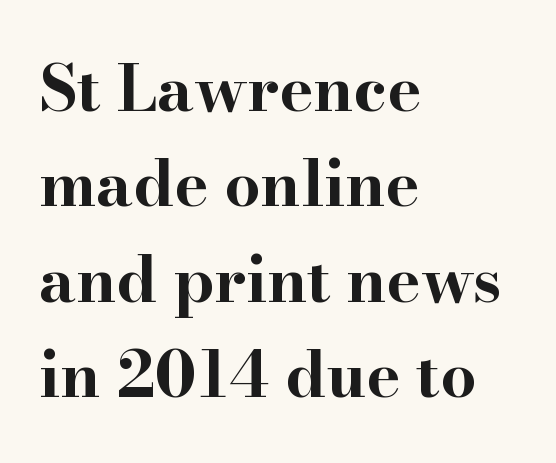
Q: Is the text bold? A: Yes.
Q: Is the text italic (slanted)? A: No, it is upright.
Q: Is the typeface a serif or a sans-serif typeface? A: Serif.
Q: Is the text underlined? A: No.
Q: How is the paragraph aligned? A: Left-aligned.
Q: Is the spacing between letters normal or unusually wide? A: Normal.
Q: Is the spacing between lines tight, normal or loose? A: Normal.
Q: Width (condensed, normal, or wide)? A: Wide.
Q: Stroke contrast? A: High.
Q: x-height? A: Small.
Q: Monospaced? A: No.
